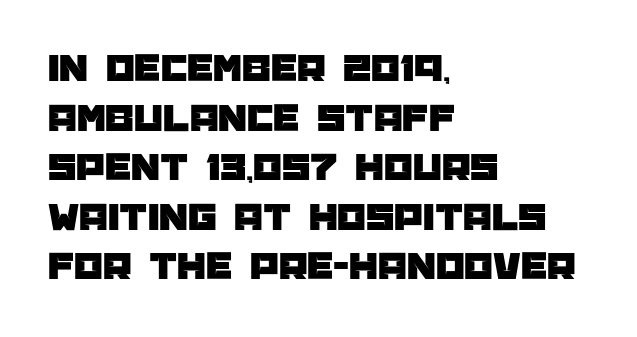
Do the letters lean? They stand straight. Alignment: flush left. Look at the tracking — it's just the regular setting, nothing added. The letters advance in unequal steps, a hallmark of proportional type. Each letter's strokes conclude bluntly, with no projecting serifs. Any mark beneath the type? The region is blank.
